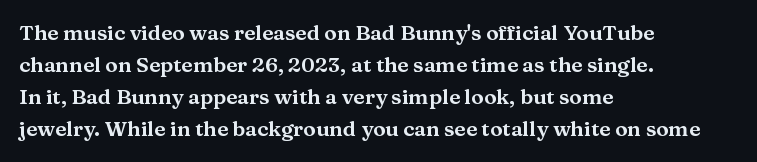
The image shows 21 px text type, upright; set left-aligned, normal line spacing (1.53x), normal letter spacing, not underlined.
